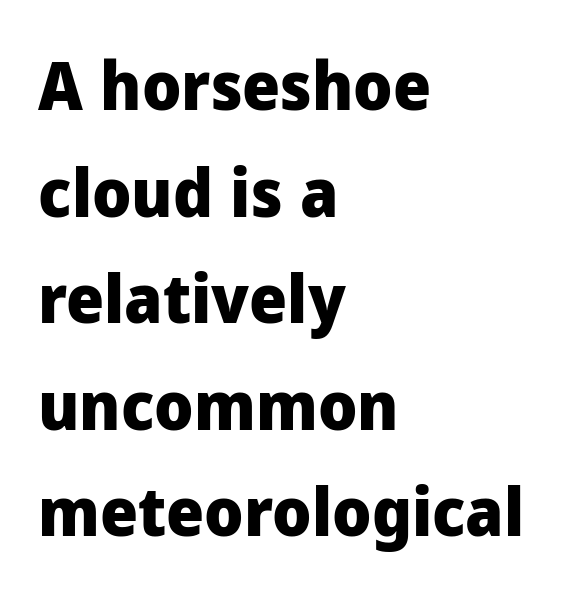
Q: Is the text bold? A: Yes.
Q: Is the text italic (slanted)? A: No, it is upright.
Q: Is the typeface a serif or a sans-serif typeface? A: Sans-serif.
Q: Is the text underlined? A: No.
Q: How is the paragraph aligned? A: Left-aligned.
Q: Is the spacing between letters normal or unusually wide? A: Normal.
Q: Is the spacing between lines tight, normal or loose? A: Normal.
Q: Width (condensed, normal, or wide)? A: Normal.
Q: Stroke contrast? A: Low.
Q: x-height? A: Medium.
Q: Monospaced? A: No.
